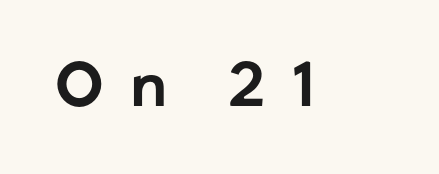
Q: Is the text italic (slanted)? A: No, it is upright.
Q: Is the typeface a serif or a sans-serif typeface? A: Sans-serif.
Q: Is the text underlined? A: No.
Q: Is the spacing between letters normal or unusually wide? A: Unusually wide.
Q: Width (condensed, normal, or wide)? A: Normal.
Q: Stroke contrast? A: Low.
Q: x-height? A: Medium.
Q: Monospaced? A: No.
